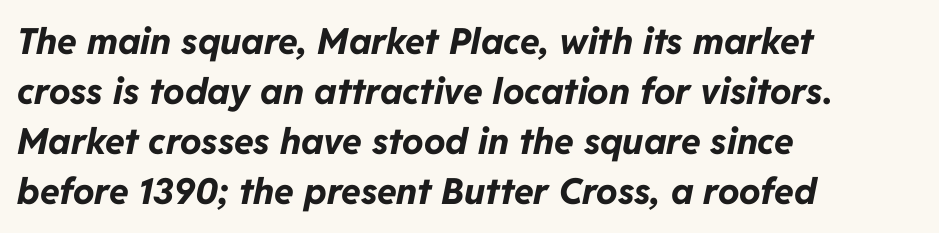
{"italic": "yes", "lean": "right", "slant_degrees": 11, "bold": "yes", "weight": "bold", "width": "normal", "stroke_contrast": "low", "x_height": "medium", "monospaced": "no", "underline": "no", "align": "left", "line_spacing": "normal", "line_spacing_ratio": 1.39, "letter_spacing": "normal", "letter_spacing_em": 0.0, "glyph_px": 36}
